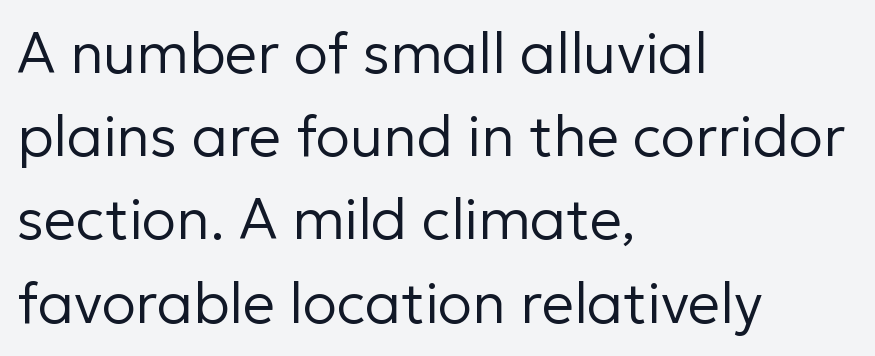
Typographically, this falls in the sans-serif category. Varying glyph widths throughout — classic text-font behaviour. The font is comparable to plain body text, perhaps lighter. Compared with typical paragraphs, the rows here are spaced about the same. Lines of text with bare space underneath.
